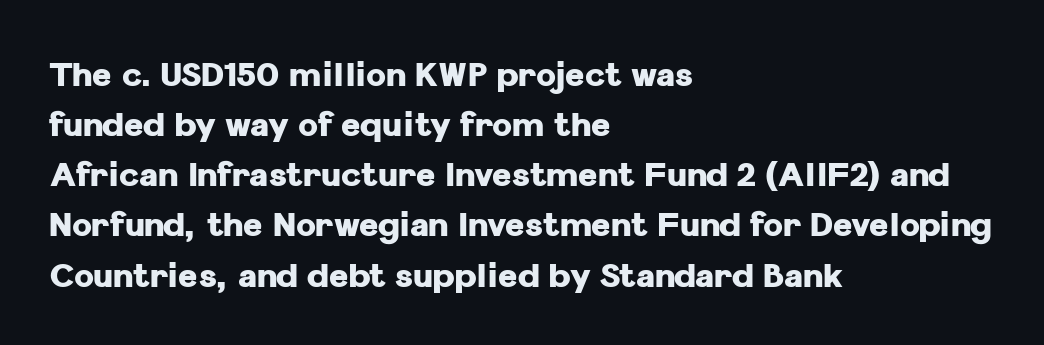
Underline: absent. Every stem runs plumb, perpendicular to the baseline. One-word summary of the alignment: left. Is this a fixed-width face? No — the glyphs have proportional, varying widths. Caption: bold face, heavy strokes.
